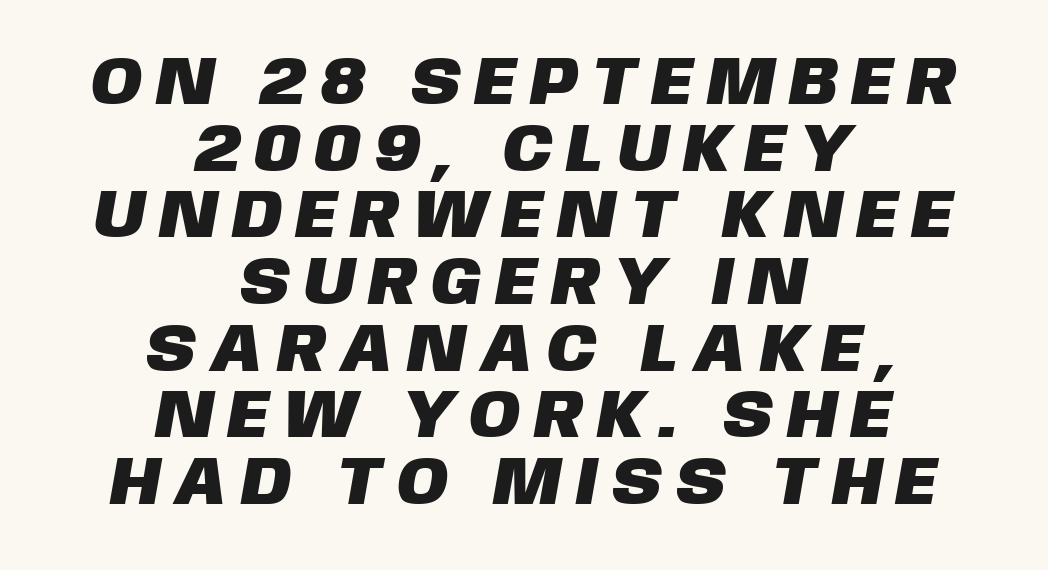
The image shows 68 px sans-serif type; set centered, tight line spacing (0.98x), unusually wide letter spacing (+0.25 em), not underlined; low stroke contrast and a large x-height.
